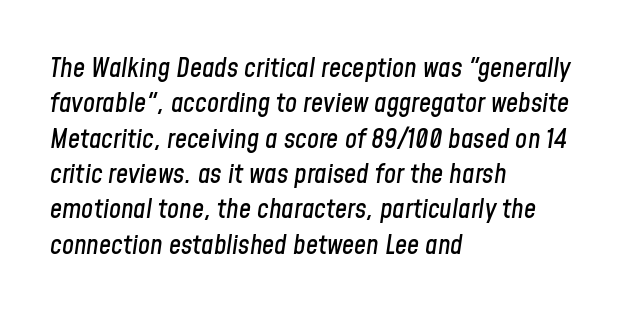
Q: Is the text italic (slanted)? A: Yes, it leans right by about 8 degrees.
Q: Is the text underlined? A: No.
Q: How is the paragraph aligned? A: Left-aligned.
Q: Is the spacing between letters normal or unusually wide? A: Normal.
Q: Is the spacing between lines tight, normal or loose? A: Normal.
